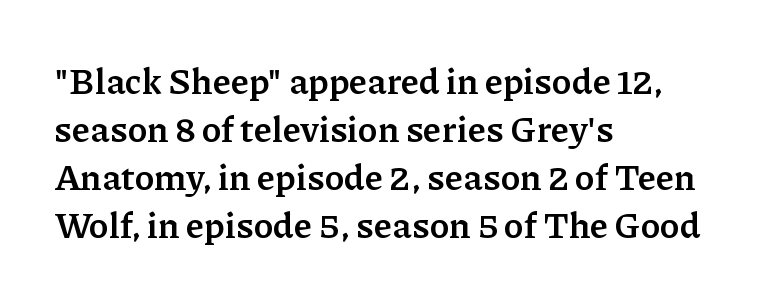
Q: Is the text bold? A: Yes.
Q: Is the text italic (slanted)? A: No, it is upright.
Q: Is the typeface a serif or a sans-serif typeface? A: Serif.
Q: Is the text underlined? A: No.
Q: How is the paragraph aligned? A: Left-aligned.
Q: Is the spacing between letters normal or unusually wide? A: Normal.
Q: Is the spacing between lines tight, normal or loose? A: Normal.
Q: Width (condensed, normal, or wide)? A: Normal.
Q: Stroke contrast? A: Low.
Q: x-height? A: Medium.
Q: Monospaced? A: No.
